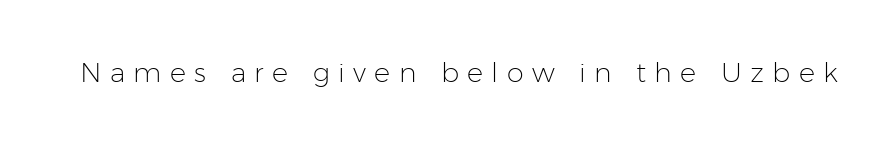
Q: Is the text bold? A: No.
Q: Is the text italic (slanted)? A: No, it is upright.
Q: Is the text underlined? A: No.
Q: Is the spacing between letters normal or unusually wide? A: Unusually wide.
